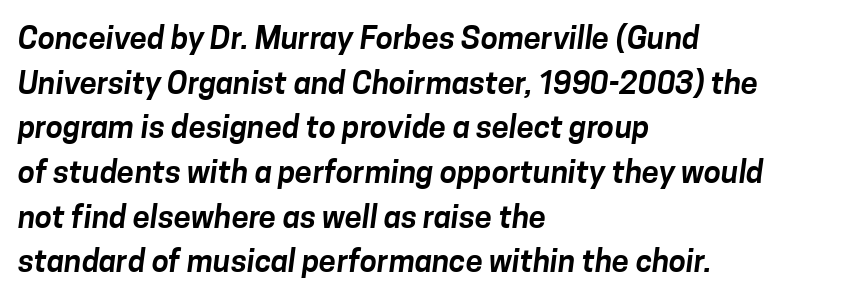
{"serif": "no", "width": "normal", "stroke_contrast": "low", "x_height": "medium", "monospaced": "no", "underline": "no", "align": "left", "line_spacing": "normal", "line_spacing_ratio": 1.44, "letter_spacing": "normal", "letter_spacing_em": 0.0, "glyph_px": 31}
